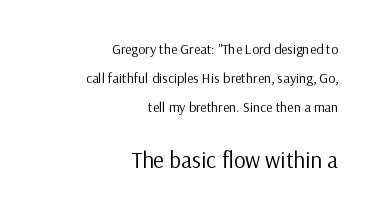
Whoever set this chose breathing room over compactness in the vertical rhythm. What stands out about the letter spacing? Nothing — it is the standard amount. Unbolded letterforms with no extra heft. The setting favours the right margin, as signatures and pull-quotes sometimes do. Every stem runs plumb, perpendicular to the baseline.
